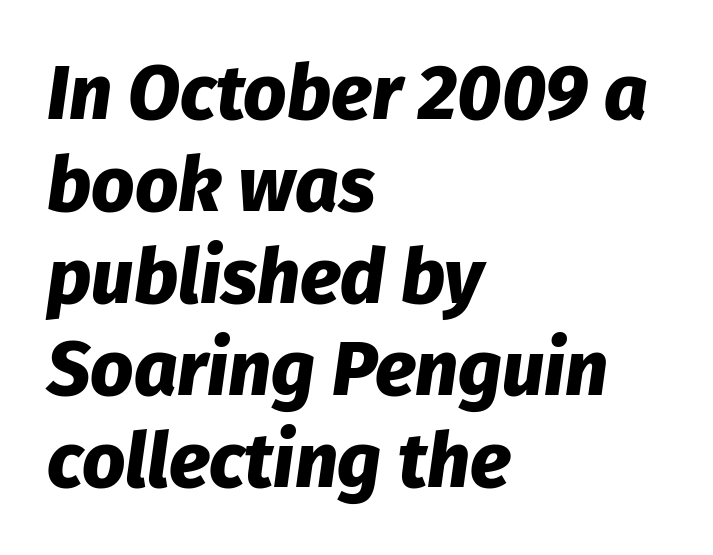
These lines keep a tight, regular rhythm from letter to letter. Every letter is thick-stroked: bold, no question. If you drew a line through each stem, it would be angled. The text block is weighted toward the left margin, trailing off unevenly rightward. Looks like regular typesetting: each glyph gets only the width it needs.
